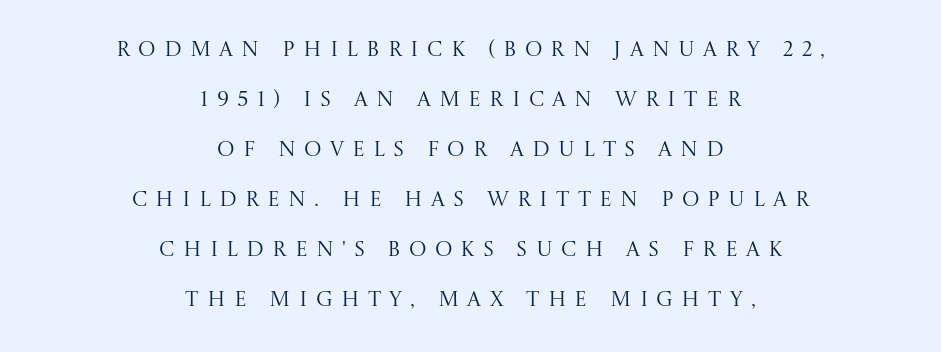
Q: Is the text bold? A: No.
Q: Is the text italic (slanted)? A: No, it is upright.
Q: Is the text underlined? A: No.
Q: How is the paragraph aligned? A: Centered.
Q: Is the spacing between letters normal or unusually wide? A: Unusually wide.
Q: Is the spacing between lines tight, normal or loose? A: Loose.
